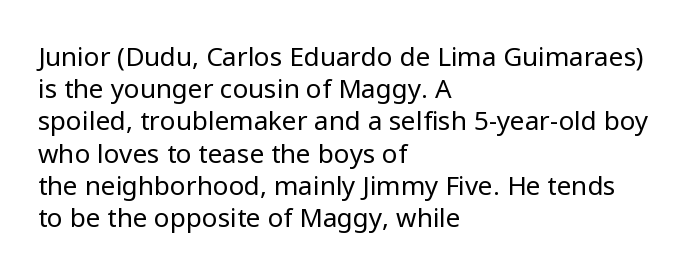
{"italic": "no", "bold": "no", "underline": "no", "align": "left", "line_spacing_ratio": 1.24, "letter_spacing": "normal", "letter_spacing_em": 0.0, "glyph_px": 26}
